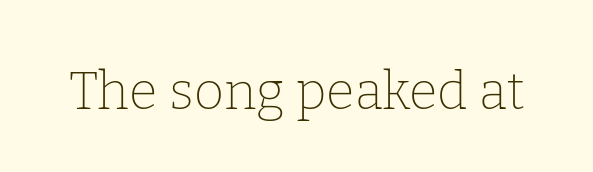
Q: Is the text bold? A: No.
Q: Is the text italic (slanted)? A: No, it is upright.
Q: Is the typeface a serif or a sans-serif typeface? A: Serif.
Q: Is the text underlined? A: No.
Q: Is the spacing between letters normal or unusually wide? A: Normal.
Q: Width (condensed, normal, or wide)? A: Normal.
Q: Stroke contrast? A: Low.
Q: x-height? A: Medium.
Q: Monospaced? A: No.
